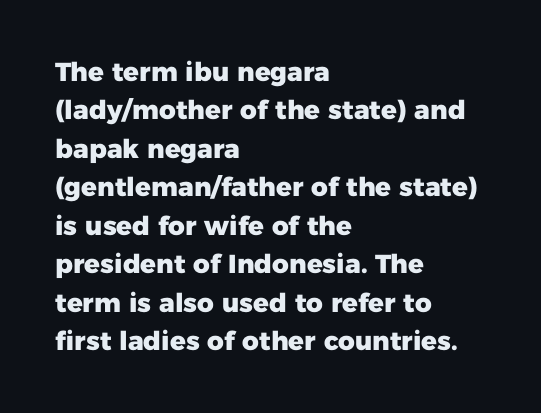
Q: Is the text bold? A: Yes.
Q: Is the text italic (slanted)? A: No, it is upright.
Q: Is the text underlined? A: No.
Q: How is the paragraph aligned? A: Left-aligned.
Q: Is the spacing between letters normal or unusually wide? A: Normal.
Q: Is the spacing between lines tight, normal or loose? A: Normal.
